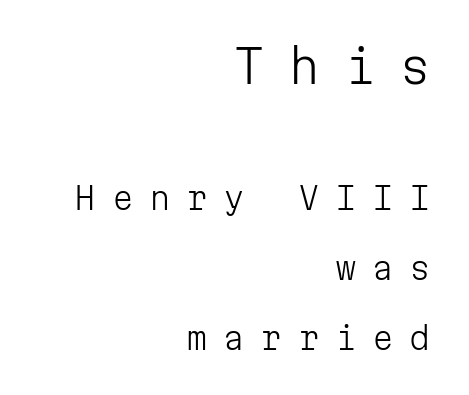
Does the type have serifs? No, each stem ends abruptly. Stroke mass is kept to a normal reading level or below. Reading top to bottom, the characters get smaller at the block break. Posture: upright roman. Has an underline been added? It has not. Does extra space separate the letters? Yes, quite a lot of it.
